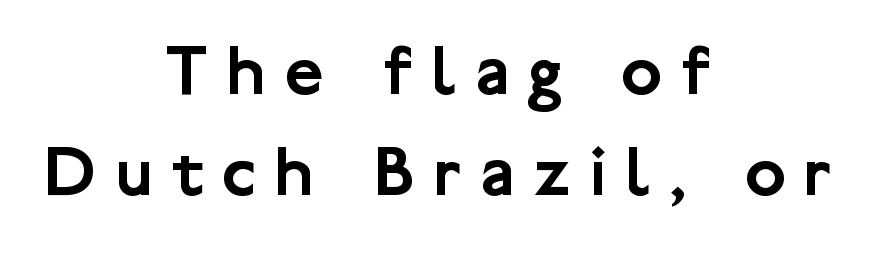
{"serif": "no", "italic": "no", "width": "normal", "stroke_contrast": "low", "x_height": "medium", "monospaced": "no", "underline": "no", "align": "center", "line_spacing": "normal", "line_spacing_ratio": 1.35, "letter_spacing": "wide", "letter_spacing_em": 0.25, "glyph_px": 75}
